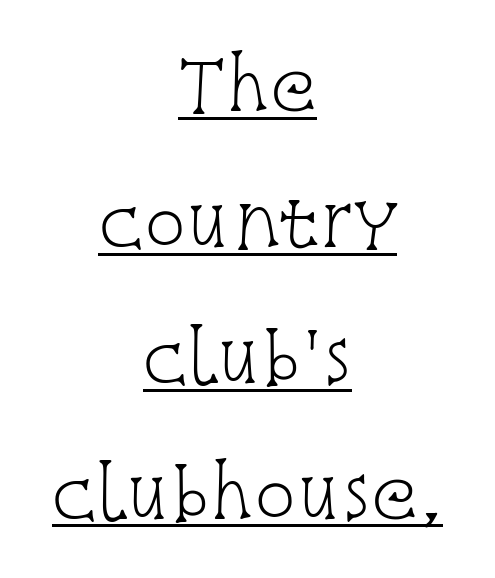
The image shows 69 px light, condensed serif type, upright; set centered, loose line spacing (1.97x), normal letter spacing, underlined; low stroke contrast and a large x-height.
